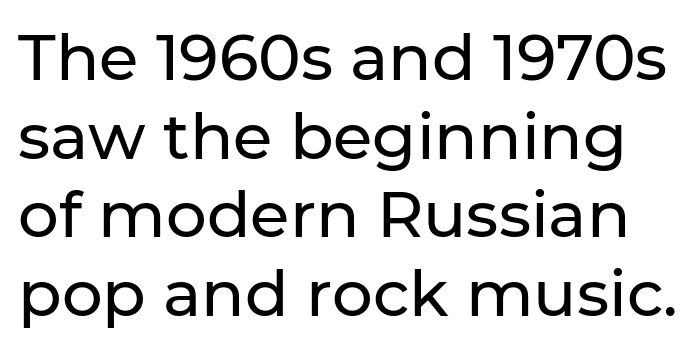
Q: Is the text italic (slanted)? A: No, it is upright.
Q: Is the typeface a serif or a sans-serif typeface? A: Sans-serif.
Q: Is the text underlined? A: No.
Q: Is the spacing between letters normal or unusually wide? A: Normal.
Q: Width (condensed, normal, or wide)? A: Normal.
Q: Stroke contrast? A: Low.
Q: x-height? A: Medium.
Q: Monospaced? A: No.
